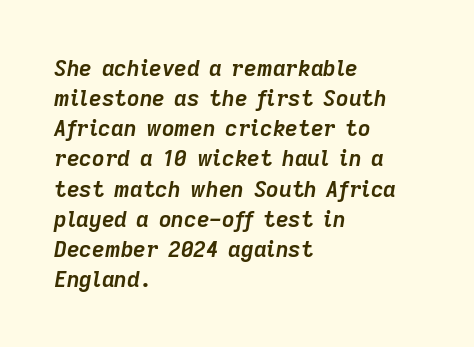
Q: Is the text bold? A: Yes.
Q: Is the text italic (slanted)? A: Yes, it leans right by about 9 degrees.
Q: Is the text underlined? A: No.
Q: How is the paragraph aligned? A: Left-aligned.
Q: Is the spacing between letters normal or unusually wide? A: Normal.
Q: Is the spacing between lines tight, normal or loose? A: Normal.
